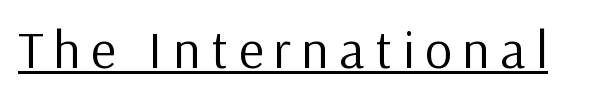
The image shows 53 px regular-weight sans-serif type, upright; set unusually wide letter spacing (+0.2 em), underlined; low stroke contrast and a medium x-height.
